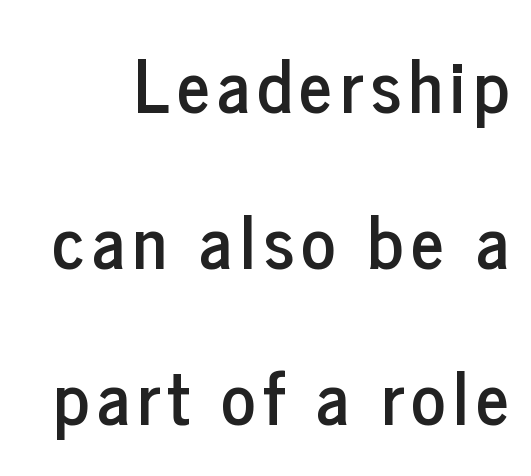
Q: Is the text italic (slanted)? A: No, it is upright.
Q: Is the typeface a serif or a sans-serif typeface? A: Sans-serif.
Q: Is the text underlined? A: No.
Q: Is the spacing between lines tight, normal or loose? A: Loose.
Q: Width (condensed, normal, or wide)? A: Condensed.
Q: Stroke contrast? A: Low.
Q: x-height? A: Medium.
Q: Monospaced? A: No.
